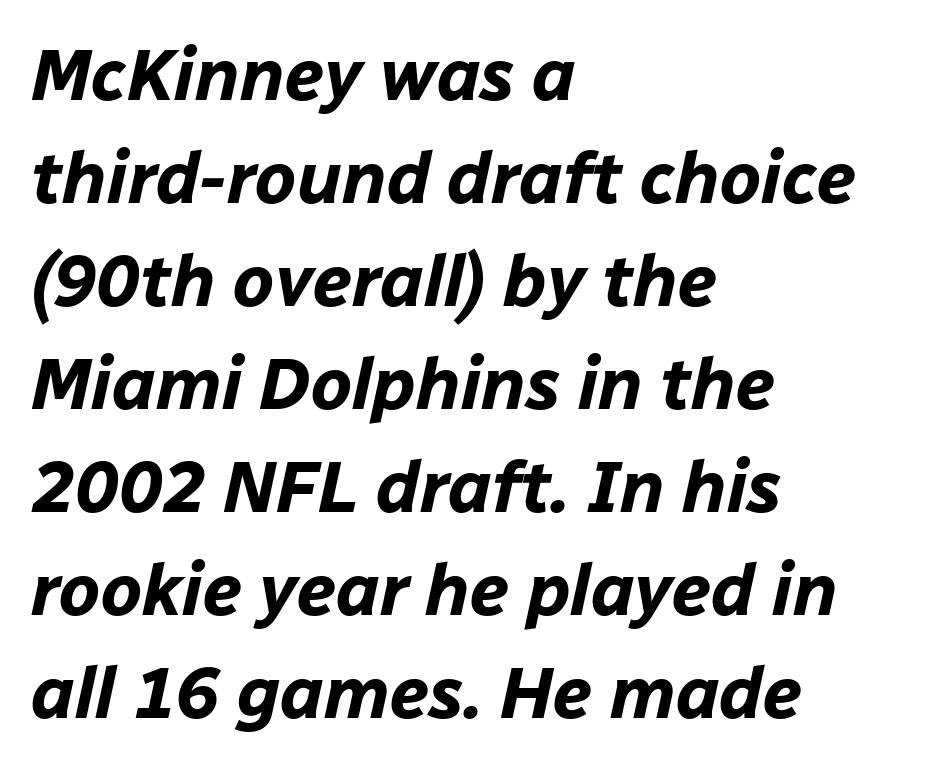
The image shows 73 px bold type, italic (leaning right); set left-aligned, normal line spacing (1.41x), normal letter spacing, not underlined; low stroke contrast and a medium x-height.
